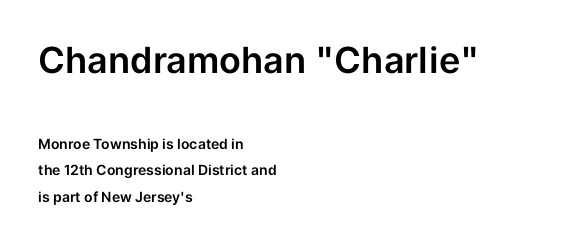
Nope, no serifs anywhere on these letters. Every row of glyphs begins at an identical x-position on the left. Do the letters lean? They stand straight. Spacing verdict: proportional, widths tailored to each character. Underline: absent.
